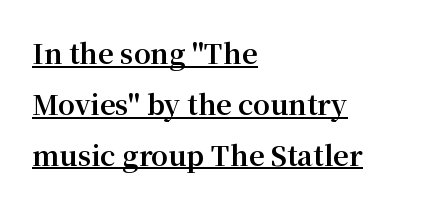
Q: Is the text bold? A: Yes.
Q: Is the text italic (slanted)? A: No, it is upright.
Q: Is the text underlined? A: Yes.
Q: How is the paragraph aligned? A: Left-aligned.
Q: Is the spacing between letters normal or unusually wide? A: Normal.
